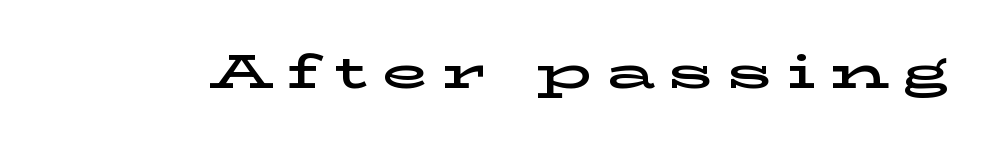
Q: Is the text italic (slanted)? A: No, it is upright.
Q: Is the typeface a serif or a sans-serif typeface? A: Serif.
Q: Is the text underlined? A: No.
Q: Is the spacing between letters normal or unusually wide? A: Unusually wide.
Q: Width (condensed, normal, or wide)? A: Wide.
Q: Stroke contrast? A: Low.
Q: x-height? A: Medium.
Q: Monospaced? A: No.
